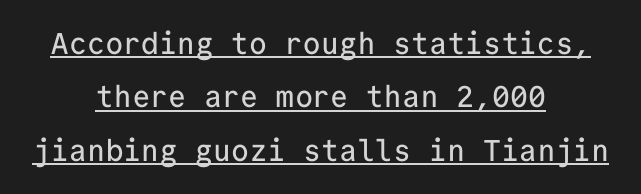
Looks like someone drew a line under every word here. This is roman type, the default non-slanted kind. Look at the tracking — it's just the regular setting, nothing added. Here the designer chose a console-style face with uniform glyph widths. A sans-serif font was chosen for this passage. In CSS terms this would be text-align: center.
